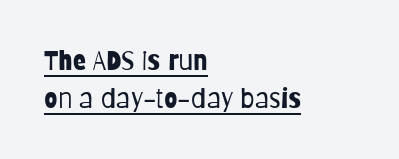
Q: Is the text bold? A: No.
Q: Is the text italic (slanted)? A: No, it is upright.
Q: Is the text underlined? A: Yes.
Q: How is the paragraph aligned? A: Left-aligned.
Q: Is the spacing between letters normal or unusually wide? A: Normal.
Q: Is the spacing between lines tight, normal or loose? A: Normal.
